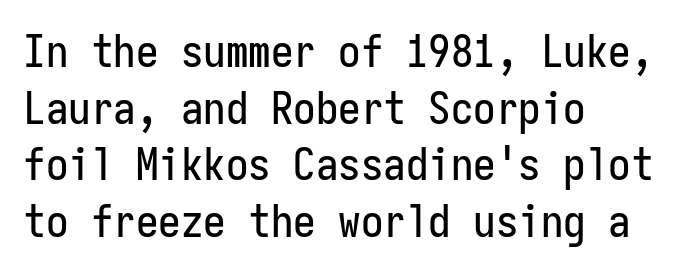
{"serif": "no", "italic": "no", "width": "condensed", "stroke_contrast": "low", "x_height": "medium", "monospaced": "yes", "underline": "no", "align": "left", "line_spacing": "normal", "line_spacing_ratio": 1.26, "letter_spacing": "normal", "letter_spacing_em": 0.0, "glyph_px": 45}
